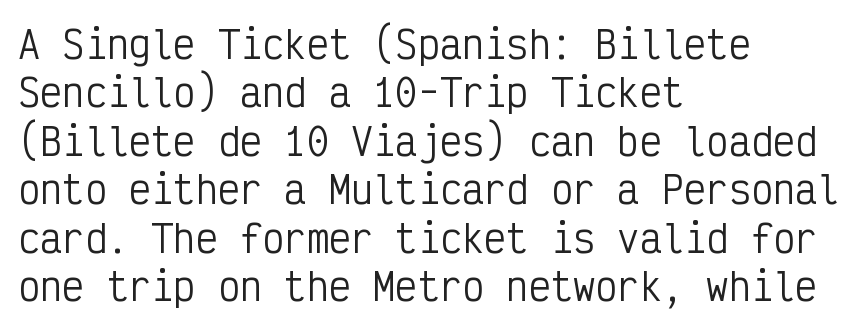
Q: Is the text bold? A: No.
Q: Is the text italic (slanted)? A: No, it is upright.
Q: Is the typeface a serif or a sans-serif typeface? A: Sans-serif.
Q: Is the text underlined? A: No.
Q: How is the paragraph aligned? A: Left-aligned.
Q: Is the spacing between letters normal or unusually wide? A: Normal.
Q: Is the spacing between lines tight, normal or loose? A: Normal.
Q: Width (condensed, normal, or wide)? A: Condensed.
Q: Stroke contrast? A: Low.
Q: x-height? A: Medium.
Q: Monospaced? A: Yes.
